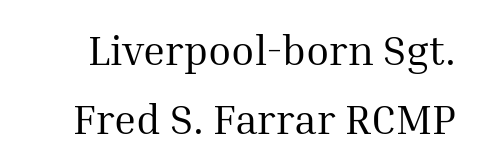
Italic: no, the glyphs are upright roman. The passage shown has conventional tracking throughout. The face looks like a standard text weight, possibly lighter. This sample keeps an unexceptional amount of space between lines. The area under the type is left untouched. Character widths vary here, with narrow letters taking less room than wide ones.
